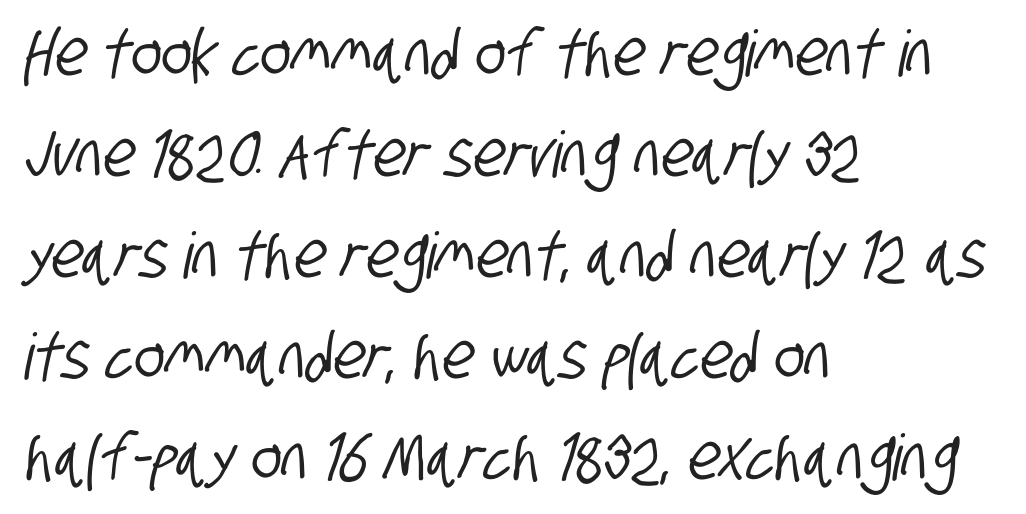
Q: Is the typeface a serif or a sans-serif typeface? A: Sans-serif.
Q: Is the text underlined? A: No.
Q: How is the paragraph aligned? A: Left-aligned.
Q: Is the spacing between letters normal or unusually wide? A: Normal.
Q: Is the spacing between lines tight, normal or loose? A: Normal.
Q: Width (condensed, normal, or wide)? A: Condensed.
Q: Stroke contrast? A: Low.
Q: x-height? A: Large.
Q: Monospaced? A: No.
